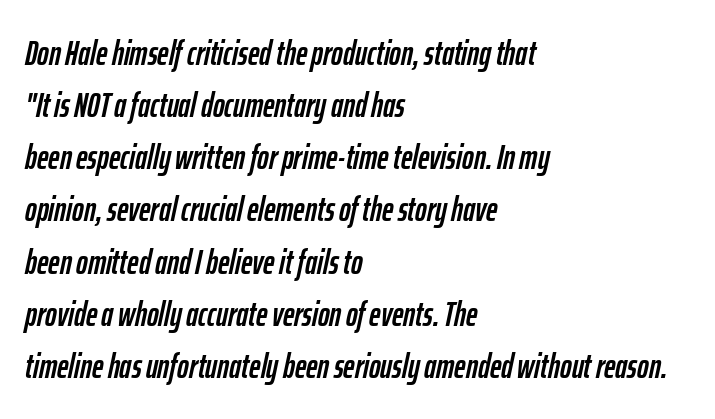
{"italic": "yes", "lean": "right", "slant_degrees": 12, "width": "condensed", "stroke_contrast": "low", "x_height": "medium", "monospaced": "no", "underline": "no", "align": "left", "line_spacing": "normal", "line_spacing_ratio": 1.49, "letter_spacing": "normal", "letter_spacing_em": 0.0, "glyph_px": 35}
